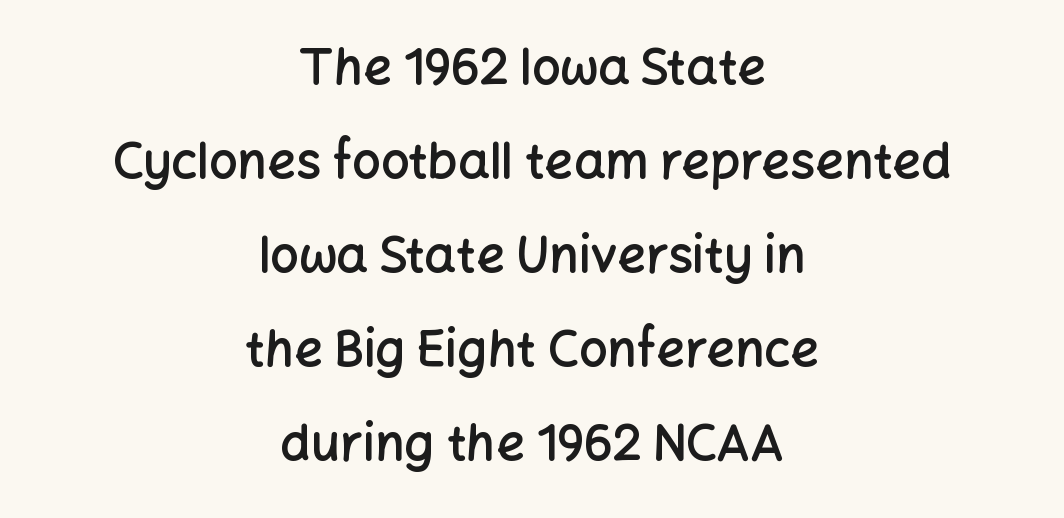
Q: Is the text bold? A: Semi-bold.
Q: Is the text italic (slanted)? A: No, it is upright.
Q: Is the typeface a serif or a sans-serif typeface? A: Sans-serif.
Q: Is the text underlined? A: No.
Q: How is the paragraph aligned? A: Centered.
Q: Is the spacing between letters normal or unusually wide? A: Normal.
Q: Width (condensed, normal, or wide)? A: Normal.
Q: Stroke contrast? A: Low.
Q: x-height? A: Medium.
Q: Monospaced? A: No.
